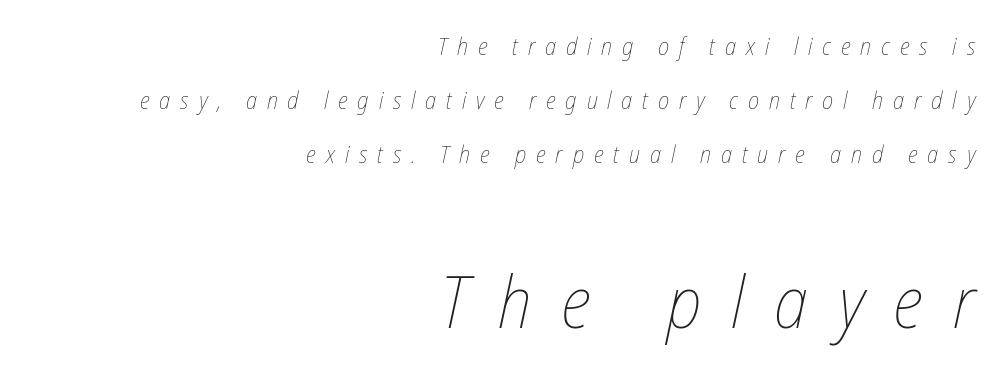
{"italic": "yes", "lean": "right", "slant_degrees": 12, "bold": "no", "weight": "thin", "width": "condensed", "stroke_contrast": "low", "x_height": "medium", "monospaced": "no", "underline": "no", "align": "right", "line_spacing": "loose", "line_spacing_ratio": 2.25, "letter_spacing": "wide", "letter_spacing_em": 0.41, "larger_block": "second", "size_ratio": 3.04, "glyph_px": 73}
